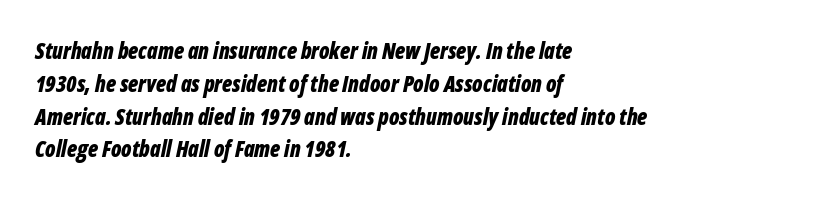
Q: Is the text bold? A: Yes.
Q: Is the text italic (slanted)? A: Yes, it leans right by about 12 degrees.
Q: Is the text underlined? A: No.
Q: How is the paragraph aligned? A: Left-aligned.
Q: Is the spacing between letters normal or unusually wide? A: Normal.
Q: Is the spacing between lines tight, normal or loose? A: Normal.
